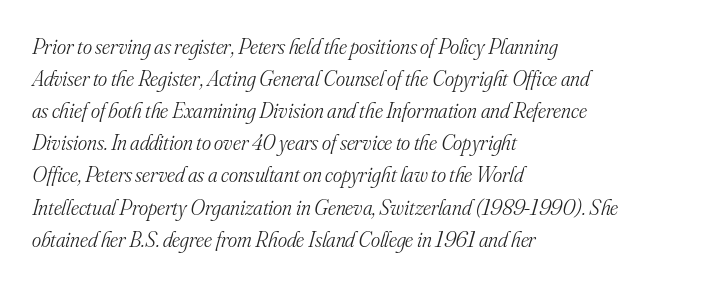
Observe the lean: these are italic letterforms. The baseline area is clear. The typeface has the unassuming heft of standard copy or less. Vertical spacing — default.
